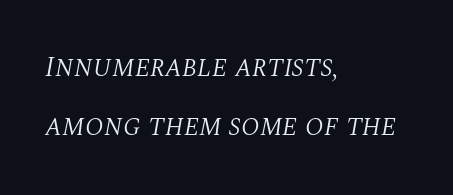
You can tell it's italic because the verticals aren't actually vertical. This sample is left-justified, so line endings fall wherever the words run out. A great deal of white space separates one row of letters from the next. Note: serifs present on the glyphs.
